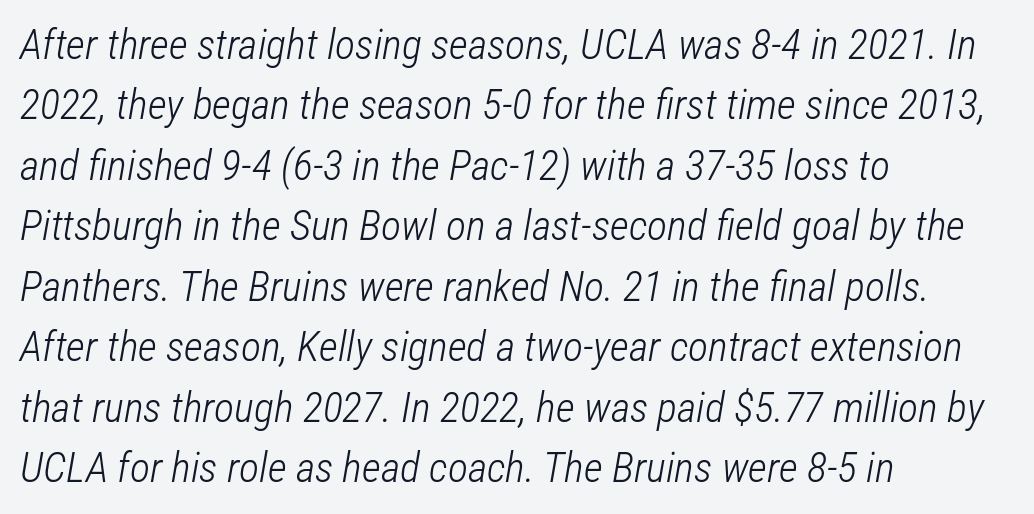
The image shows 42 px light, condensed type, italic (leaning right); set left-aligned, normal line spacing (1.44x), normal letter spacing, not underlined; low stroke contrast and a medium x-height.
